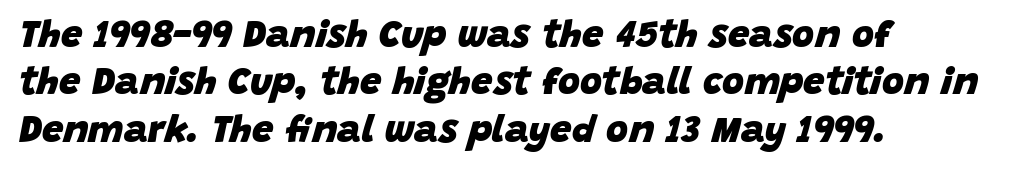
The image shows 38 px heavy type, italic (leaning right); set left-aligned, normal line spacing (1.25x), normal letter spacing, not underlined; low stroke contrast and a large x-height.
